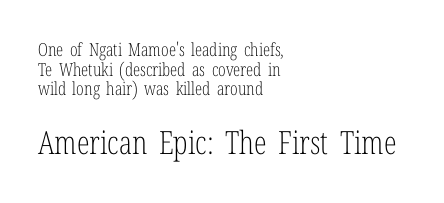
The image shows 32 px light, condensed serif type, upright; set left-aligned, tight line spacing (1.09x), normal letter spacing, not underlined; the second (bottom) block is 1.78x larger; low stroke contrast and a medium x-height.
